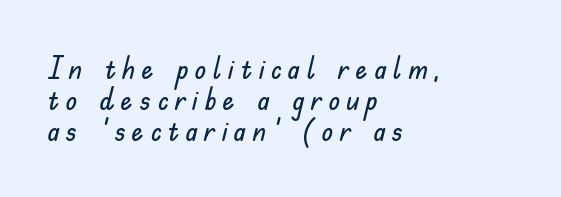
The image shows 30 px sans-serif type; set left-aligned, tight line spacing (1.03x), unusually wide letter spacing (+0.21 em), not underlined; low stroke contrast and a small x-height.
